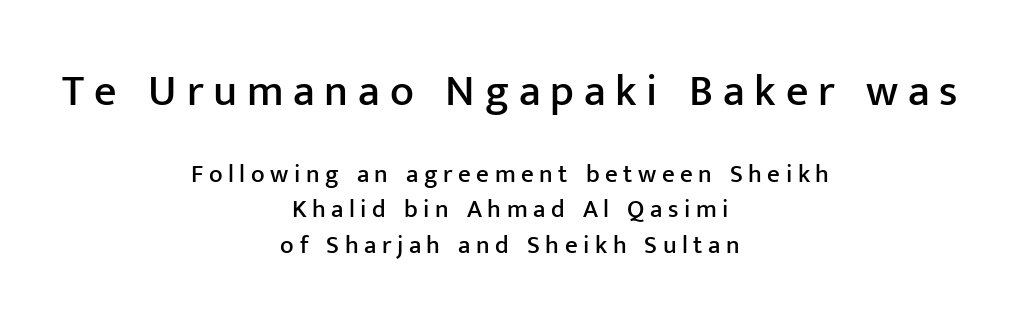
{"serif": "no", "italic": "no", "width": "normal", "stroke_contrast": "low", "x_height": "medium", "monospaced": "no", "underline": "no", "align": "center", "line_spacing": "normal", "line_spacing_ratio": 1.42, "letter_spacing": "wide", "letter_spacing_em": 0.22, "larger_block": "first", "size_ratio": 1.76, "glyph_px": 44}
